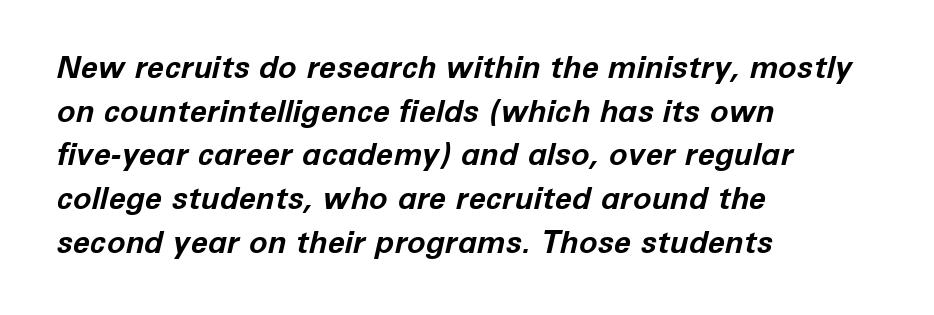
Q: Is the text bold? A: Yes.
Q: Is the text italic (slanted)? A: Yes, it leans right by about 12 degrees.
Q: Is the text underlined? A: No.
Q: How is the paragraph aligned? A: Left-aligned.
Q: Is the spacing between letters normal or unusually wide? A: Normal.
Q: Is the spacing between lines tight, normal or loose? A: Normal.
Q: Width (condensed, normal, or wide)? A: Normal.
Q: Stroke contrast? A: Low.
Q: x-height? A: Medium.
Q: Monospaced? A: No.
